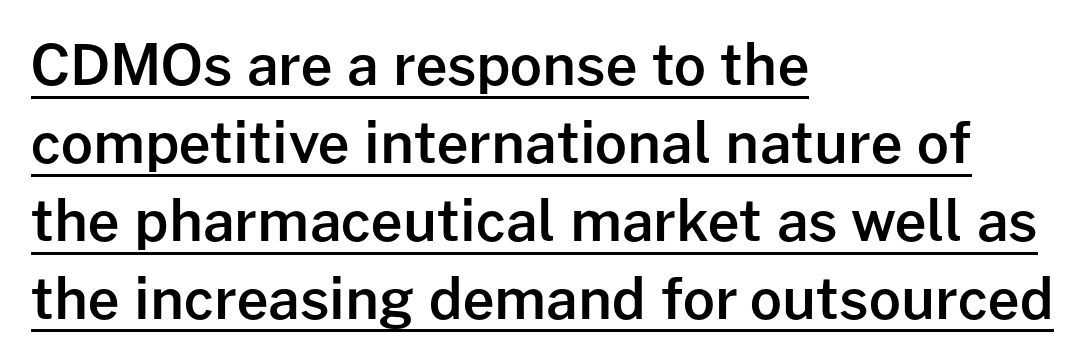
{"serif": "no", "italic": "no", "bold": "semi", "weight": "semibold", "width": "normal", "stroke_contrast": "low", "x_height": "medium", "monospaced": "no", "underline": "yes", "align": "left", "line_spacing": "normal", "line_spacing_ratio": 1.39, "letter_spacing": "normal", "letter_spacing_em": 0.0, "glyph_px": 56}
